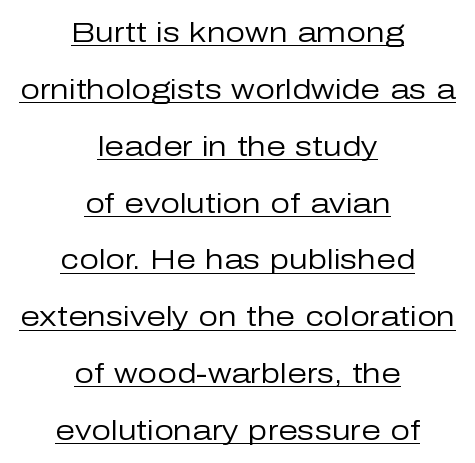
Q: Is the text bold? A: No.
Q: Is the text italic (slanted)? A: No, it is upright.
Q: Is the typeface a serif or a sans-serif typeface? A: Sans-serif.
Q: Is the text underlined? A: Yes.
Q: How is the paragraph aligned? A: Centered.
Q: Is the spacing between letters normal or unusually wide? A: Normal.
Q: Is the spacing between lines tight, normal or loose? A: Loose.
Q: Width (condensed, normal, or wide)? A: Normal.
Q: Stroke contrast? A: Low.
Q: x-height? A: Medium.
Q: Monospaced? A: No.
